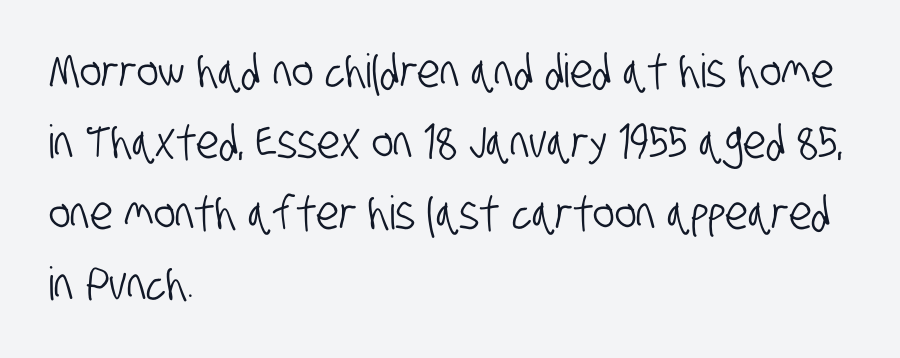
The line-height multiplier appears to be the usual default. The passage shown is typed in a proportional face where columns would drift. Plain, unruled lines of type. The font family rendered here belongs to the sans-serif group. The gaps between neighbouring characters are ordinary and unremarkable. Casual observation: everything's shoved over to the left.
